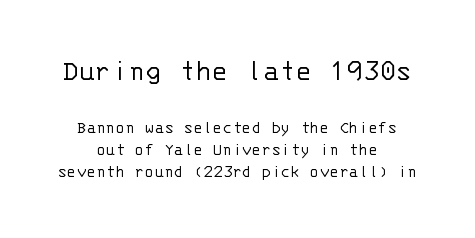
The image shows 31 px light sans-serif type, upright, monospaced; set centered, line spacing 1.22x, normal letter spacing, not underlined; the first (top) block is 1.72x larger; low stroke contrast and a large x-height.
